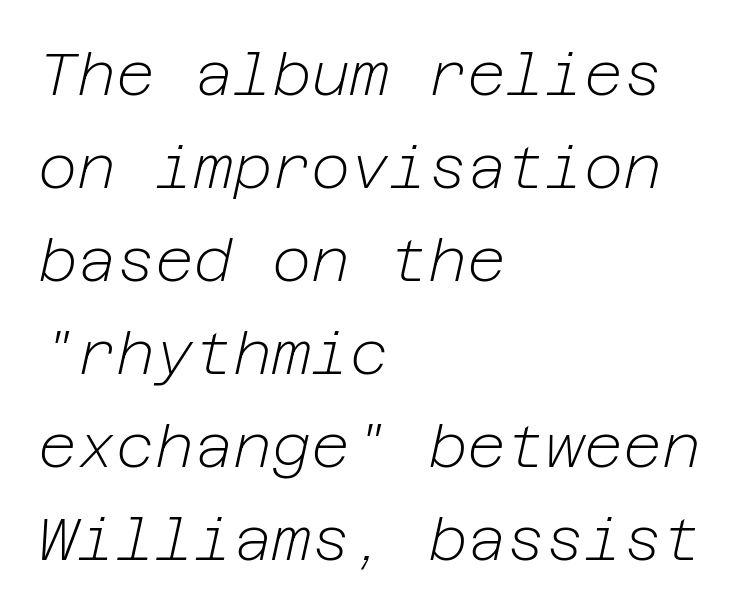
{"italic": "yes", "lean": "right", "slant_degrees": 12, "bold": "no", "weight": "light", "width": "normal", "stroke_contrast": "low", "x_height": "medium", "underline": "no", "align": "left", "line_spacing": "normal", "line_spacing_ratio": 1.55, "letter_spacing": "normal", "letter_spacing_em": 0.0, "glyph_px": 60}
